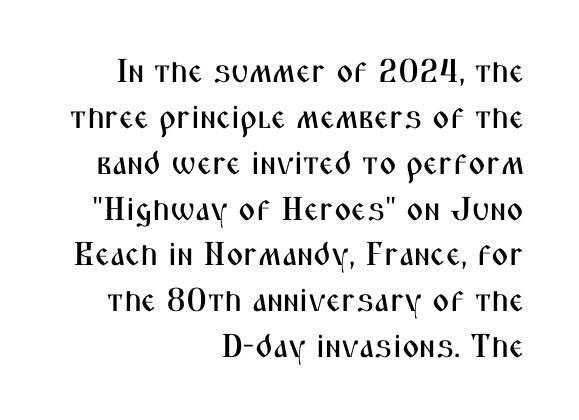
Reading down the column, the eye jumps a familiar distance to each next line. If you drew a ruler down the right edge, every line would touch it. Vertical strokes here are truly vertical. Observe the absence of serifs on each vertical stroke in this sample. Do the characters align in a grid? No, the font is proportional.
